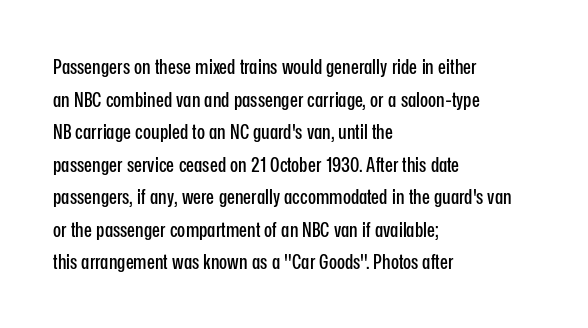
The image shows 21 px text type, upright; set left-aligned, normal line spacing (1.55x), normal letter spacing, not underlined.
